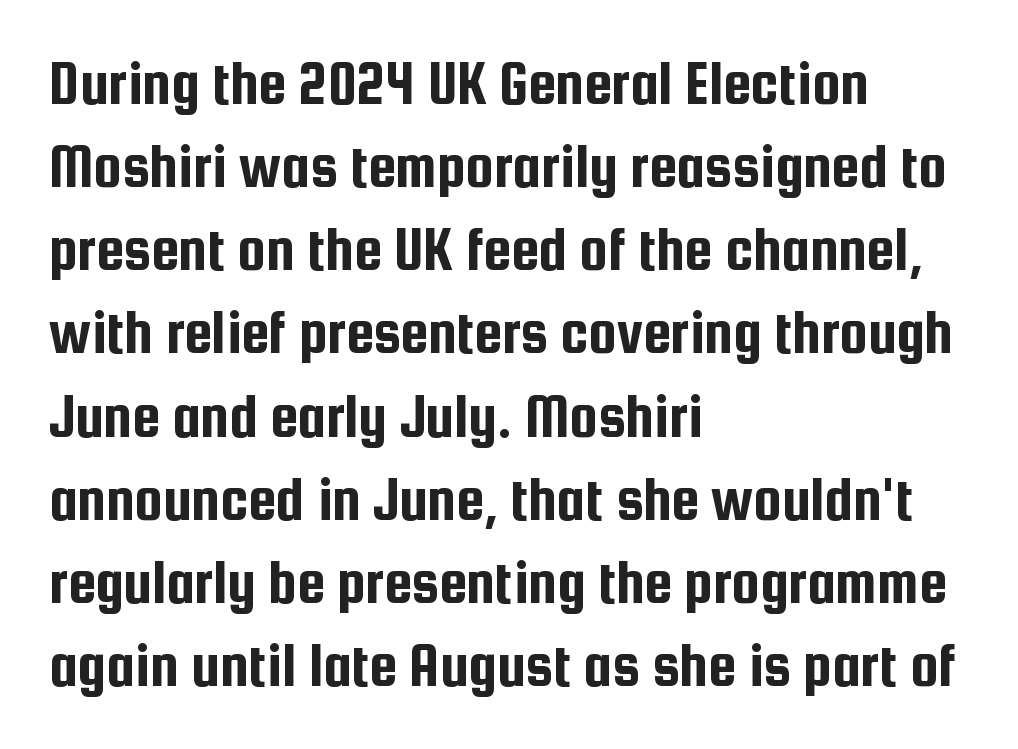
Q: Is the text italic (slanted)? A: No, it is upright.
Q: Is the typeface a serif or a sans-serif typeface? A: Sans-serif.
Q: Is the text underlined? A: No.
Q: How is the paragraph aligned? A: Left-aligned.
Q: Is the spacing between letters normal or unusually wide? A: Normal.
Q: Is the spacing between lines tight, normal or loose? A: Normal.
Q: Width (condensed, normal, or wide)? A: Condensed.
Q: Stroke contrast? A: Low.
Q: x-height? A: Medium.
Q: Monospaced? A: No.
